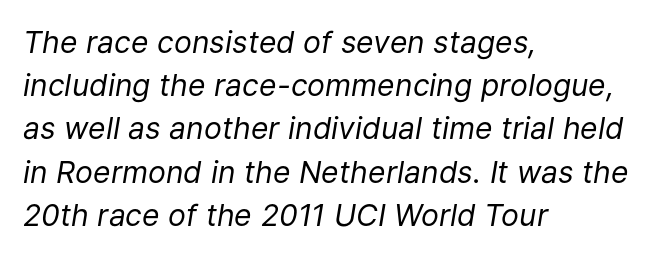
Q: Is the text bold? A: No.
Q: Is the text italic (slanted)? A: Yes, it leans right by about 9 degrees.
Q: Is the text underlined? A: No.
Q: How is the paragraph aligned? A: Left-aligned.
Q: Is the spacing between letters normal or unusually wide? A: Normal.
Q: Is the spacing between lines tight, normal or loose? A: Normal.
Q: Width (condensed, normal, or wide)? A: Normal.
Q: Stroke contrast? A: Low.
Q: x-height? A: Medium.
Q: Monospaced? A: No.
